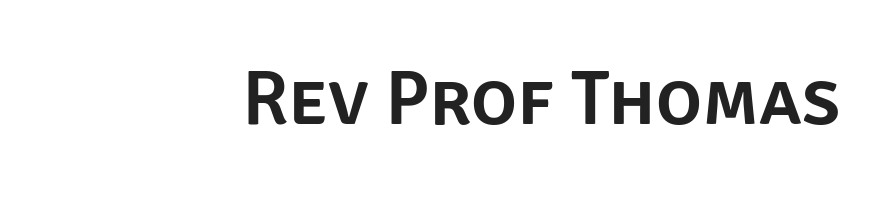
Q: Is the text italic (slanted)? A: No, it is upright.
Q: Is the typeface a serif or a sans-serif typeface? A: Sans-serif.
Q: Is the text underlined? A: No.
Q: Is the spacing between letters normal or unusually wide? A: Normal.
Q: Width (condensed, normal, or wide)? A: Normal.
Q: Stroke contrast? A: Low.
Q: x-height? A: Large.
Q: Monospaced? A: No.
